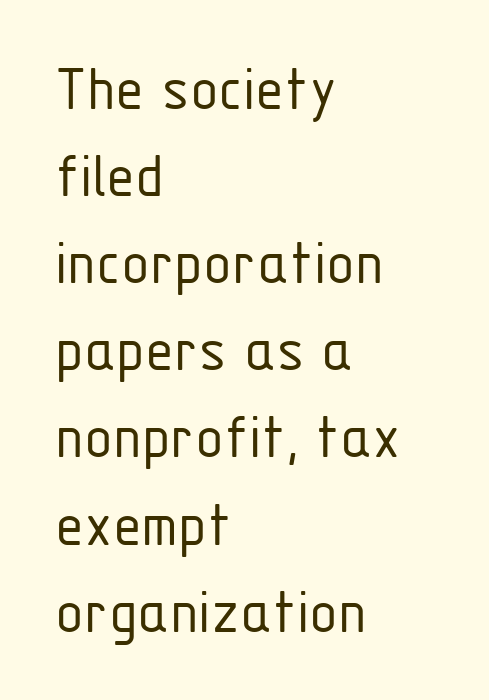
Do the characters align in a grid? No, the font is proportional. The vertical gap from one line to the next is medium. Is this a heavy cut? Hardly; it is regular or lighter. A typesetter would call this zero additional tracking. A typesetter would label this face a sans.
